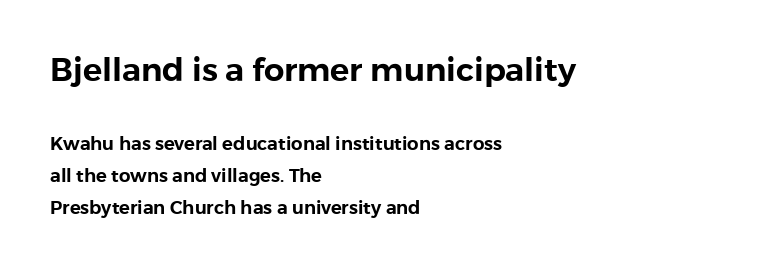
{"serif": "no", "italic": "no", "width": "normal", "stroke_contrast": "low", "x_height": "medium", "monospaced": "no", "underline": "no", "align": "left", "line_spacing_ratio": 1.77, "letter_spacing": "normal", "letter_spacing_em": 0.0, "larger_block": "first", "size_ratio": 1.78, "glyph_px": 32}
